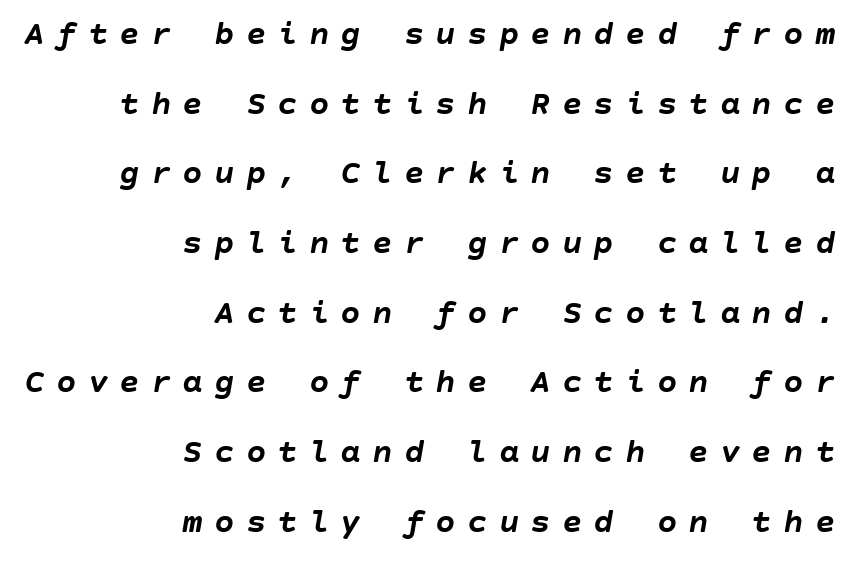
Q: Is the text bold? A: Yes.
Q: Is the text italic (slanted)? A: Yes, it leans right by about 10 degrees.
Q: Is the text underlined? A: No.
Q: How is the paragraph aligned? A: Right-aligned.
Q: Is the spacing between letters normal or unusually wide? A: Unusually wide.
Q: Is the spacing between lines tight, normal or loose? A: Loose.
Q: Width (condensed, normal, or wide)? A: Normal.
Q: Stroke contrast? A: Low.
Q: x-height? A: Large.
